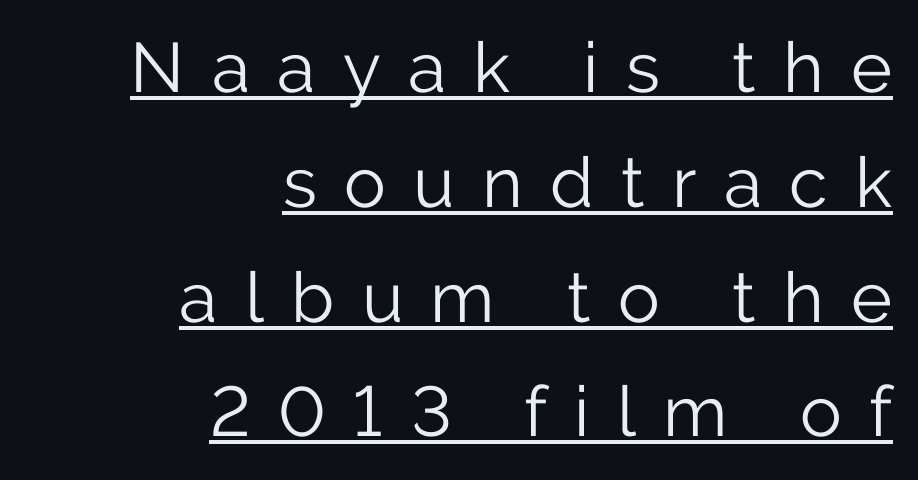
{"serif": "no", "italic": "no", "bold": "no", "weight": "light", "width": "normal", "stroke_contrast": "low", "x_height": "medium", "monospaced": "no", "underline": "yes", "align": "right", "line_spacing": "normal", "line_spacing_ratio": 1.64, "letter_spacing": "wide", "letter_spacing_em": 0.39, "glyph_px": 70}
